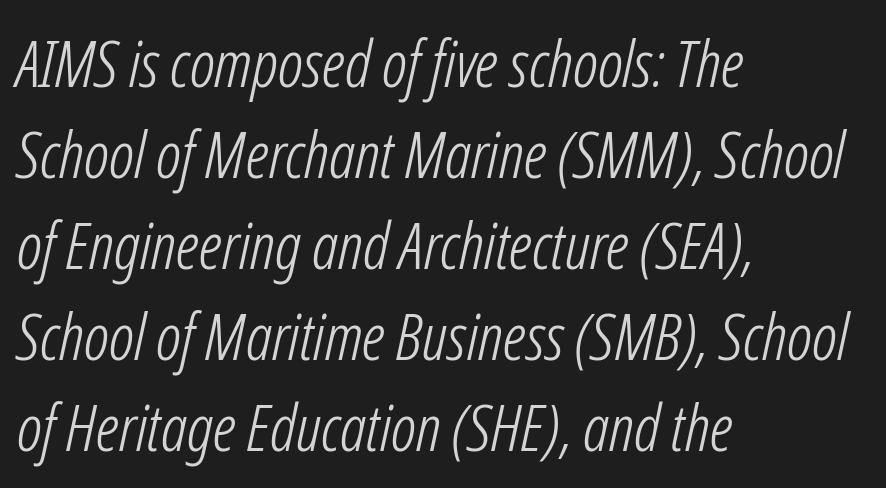
The image shows 65 px light, condensed type, italic (leaning right); set left-aligned, normal line spacing (1.4x), normal letter spacing, not underlined; low stroke contrast and a medium x-height.
